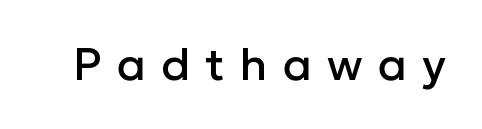
Q: Is the text italic (slanted)? A: No, it is upright.
Q: Is the typeface a serif or a sans-serif typeface? A: Sans-serif.
Q: Is the text underlined? A: No.
Q: Is the spacing between letters normal or unusually wide? A: Unusually wide.
Q: Width (condensed, normal, or wide)? A: Normal.
Q: Stroke contrast? A: Low.
Q: x-height? A: Medium.
Q: Monospaced? A: No.
